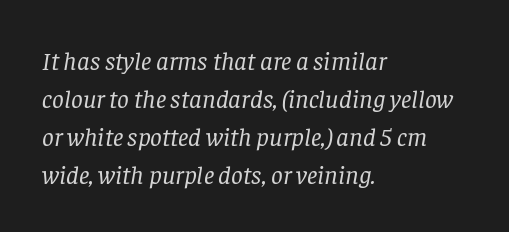
Q: Is the text bold? A: No.
Q: Is the text italic (slanted)? A: Yes, it leans right by about 8 degrees.
Q: Is the text underlined? A: No.
Q: How is the paragraph aligned? A: Left-aligned.
Q: Is the spacing between letters normal or unusually wide? A: Normal.
Q: Is the spacing between lines tight, normal or loose? A: Normal.
